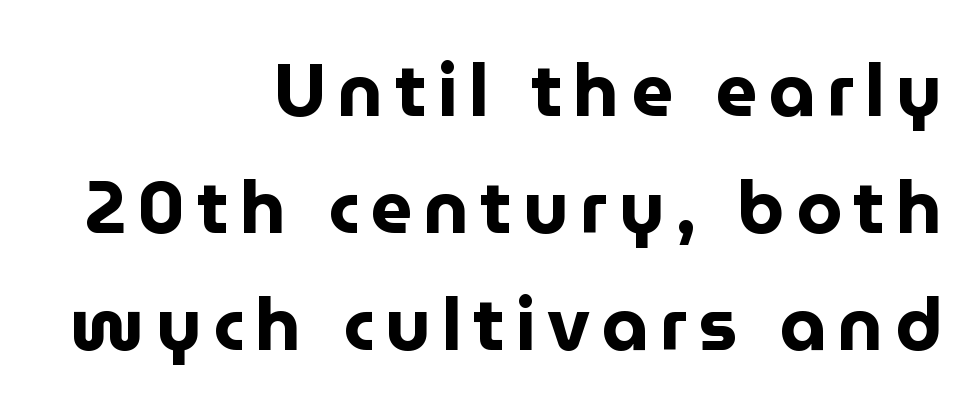
The image shows 74 px bold sans-serif type, upright; set right-aligned, normal line spacing (1.58x), not underlined; low stroke contrast and a medium x-height.
